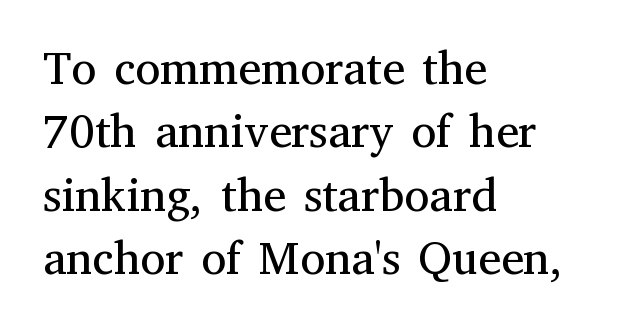
Q: Is the text bold? A: No.
Q: Is the text italic (slanted)? A: No, it is upright.
Q: Is the typeface a serif or a sans-serif typeface? A: Serif.
Q: Is the text underlined? A: No.
Q: How is the paragraph aligned? A: Left-aligned.
Q: Is the spacing between letters normal or unusually wide? A: Normal.
Q: Is the spacing between lines tight, normal or loose? A: Normal.
Q: Width (condensed, normal, or wide)? A: Normal.
Q: Stroke contrast? A: Medium.
Q: x-height? A: Medium.
Q: Monospaced? A: No.
